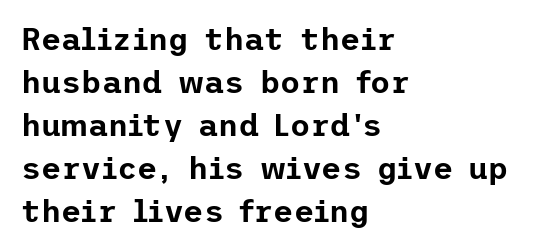
The image shows 31 px sans-serif type, upright; set left-aligned, normal line spacing (1.39x), normal letter spacing, not underlined; low stroke contrast and a medium x-height.
